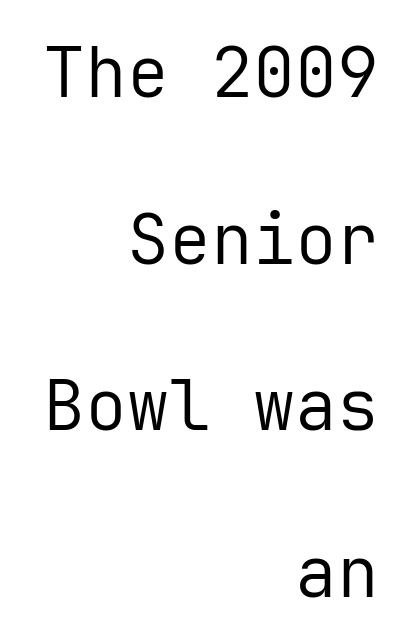
The image shows 70 px regular-weight sans-serif type, upright, monospaced; set right-aligned, loose line spacing (2.38x), normal letter spacing, not underlined; low stroke contrast and a medium x-height.
